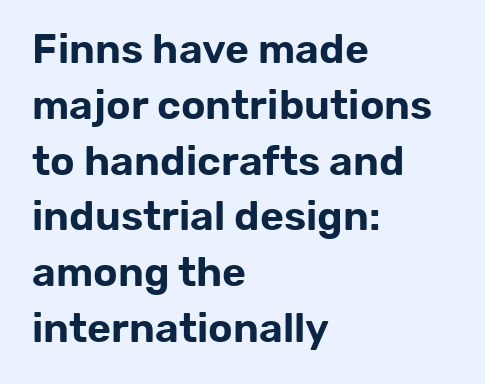
Is this a fixed-width face? No — the glyphs have proportional, varying widths. Line starts are locked; line ends wander. This block has exactly the height ordinary leading produces. Each letter's strokes conclude bluntly, with no projecting serifs. Bare-footed words on every line.
